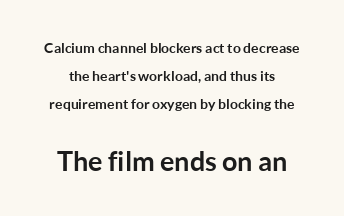
{"italic": "no", "bold": "yes", "underline": "no", "line_spacing": "loose", "line_spacing_ratio": 2.01, "letter_spacing": "normal", "letter_spacing_em": 0.0, "larger_block": "second", "size_ratio": 1.93, "glyph_px": 27}
